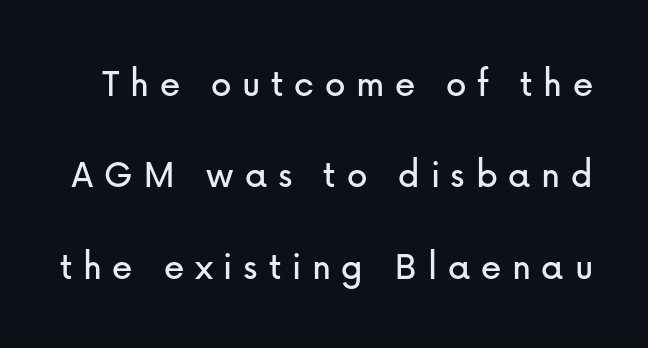
Q: Is the text italic (slanted)? A: No, it is upright.
Q: Is the typeface a serif or a sans-serif typeface? A: Sans-serif.
Q: Is the text underlined? A: No.
Q: Is the spacing between letters normal or unusually wide? A: Unusually wide.
Q: Is the spacing between lines tight, normal or loose? A: Loose.
Q: Width (condensed, normal, or wide)? A: Normal.
Q: Stroke contrast? A: Low.
Q: x-height? A: Medium.
Q: Monospaced? A: No.
